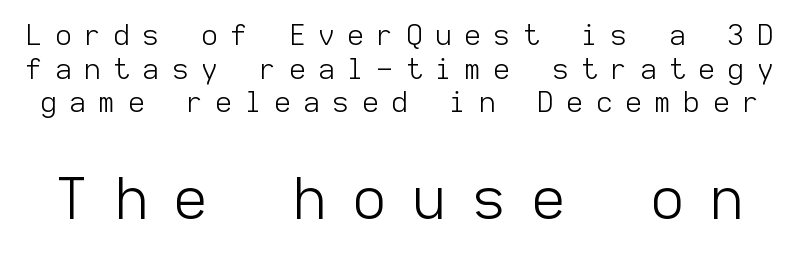
Examine the stroke ends and you'll find no serifs. Bold? No — there's no thickening of the strokes. Honestly, there is no underline to notice here at all. A typesetter would call this heavily tracked-out type. The lettering stays uniformly vertical, giving the passage a roman look. Think of a typewriter: that constant character pitch is what you see here.
